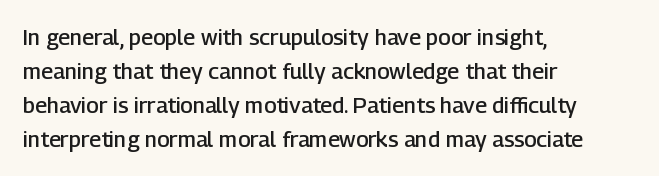
The image shows 22 px text type, upright; set left-aligned, normal line spacing (1.55x), normal letter spacing, not underlined.
